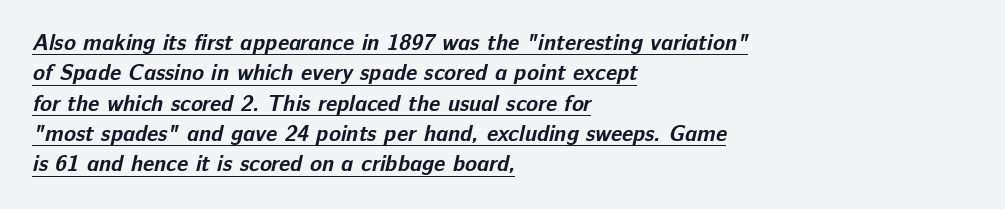
{"bold": "yes", "underline": "yes", "align": "left", "line_spacing": "normal", "line_spacing_ratio": 1.38, "letter_spacing": "normal", "letter_spacing_em": 0.0, "glyph_px": 22}
